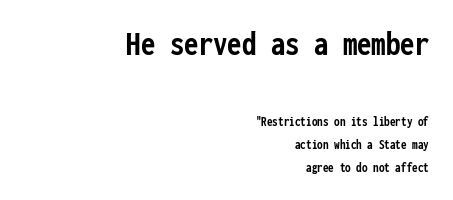
{"serif": "no", "italic": "no", "bold": "yes", "weight": "semibold", "width": "condensed", "stroke_contrast": "low", "x_height": "medium", "monospaced": "yes", "underline": "no", "align": "right", "line_spacing": "normal", "line_spacing_ratio": 1.66, "letter_spacing": "normal", "letter_spacing_em": 0.0, "larger_block": "first", "size_ratio": 2.57, "glyph_px": 36}
